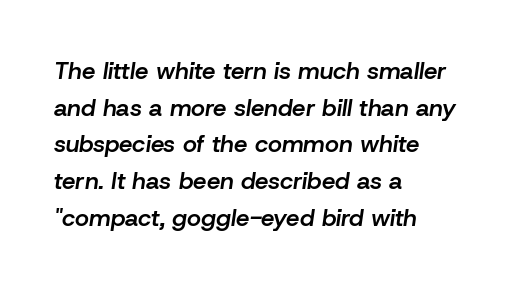
Q: Is the text bold? A: Semi-bold.
Q: Is the text italic (slanted)? A: Yes, it leans right by about 8 degrees.
Q: Is the text underlined? A: No.
Q: How is the paragraph aligned? A: Left-aligned.
Q: Is the spacing between letters normal or unusually wide? A: Normal.
Q: Is the spacing between lines tight, normal or loose? A: Normal.
